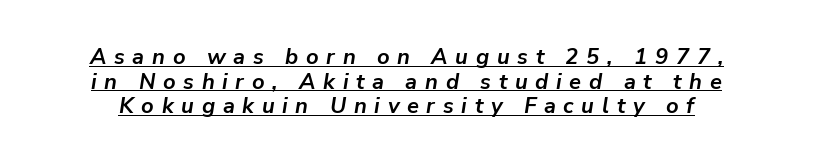
{"italic": "yes", "lean": "right", "slant_degrees": 9, "bold": "yes", "underline": "yes", "line_spacing": "tight", "line_spacing_ratio": 1.12, "letter_spacing": "wide", "letter_spacing_em": 0.35, "glyph_px": 22}
